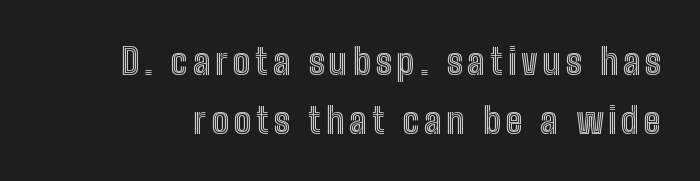
The type sits square on the baseline with zero lean. Do the characters align in a grid? No, the font is proportional. The line-height multiplier appears to be the usual default. Descenders hang freely into open space.
